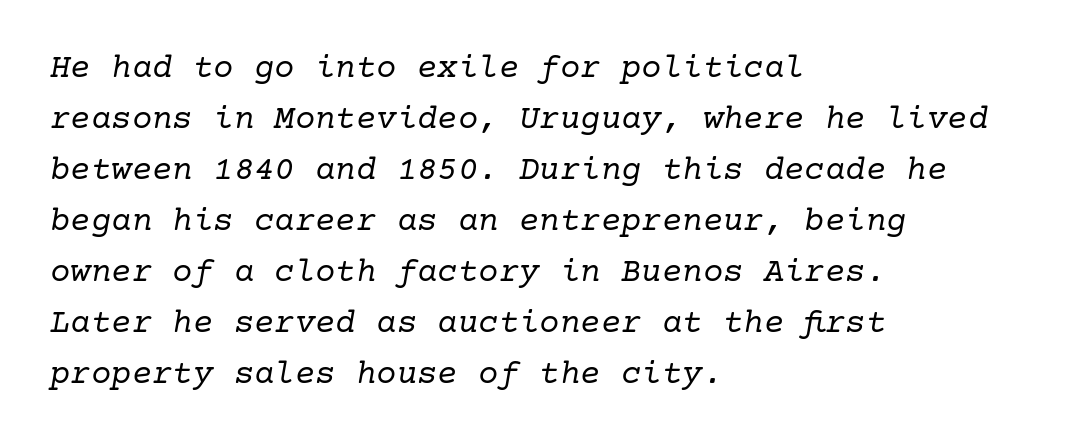
The image shows 34 px regular-weight serif type, italic (leaning right); set left-aligned, normal line spacing (1.5x), normal letter spacing, not underlined; low stroke contrast and a medium x-height.
